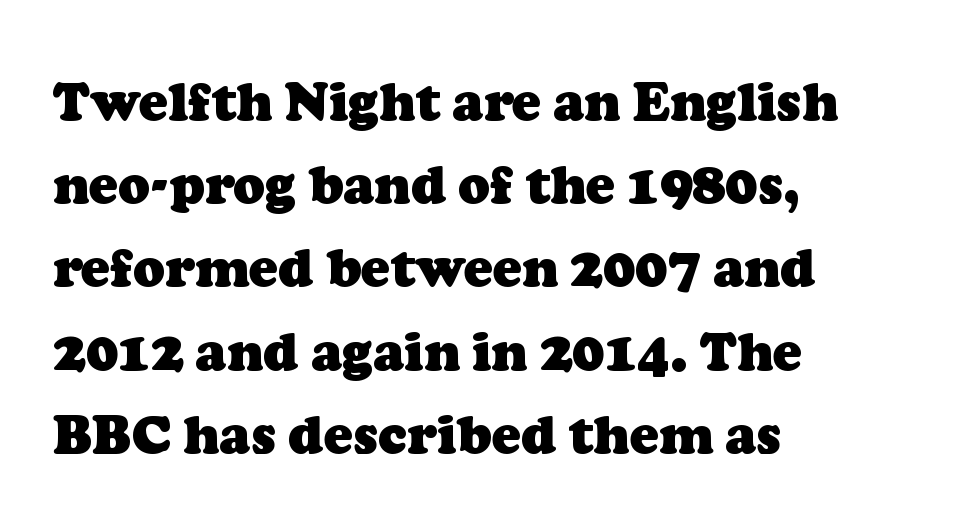
The image shows 53 px heavy serif type; set left-aligned, normal line spacing (1.57x), normal letter spacing, not underlined; low stroke contrast and a medium x-height.
